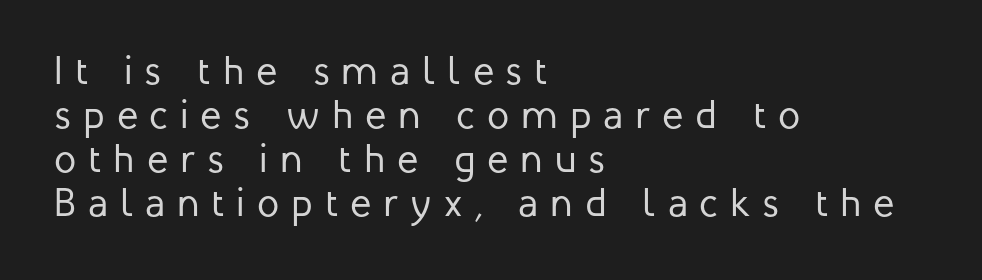
The image shows 40 px regular-weight sans-serif type, upright; set left-aligned, tight line spacing (1.1x), unusually wide letter spacing (+0.3 em), not underlined; low stroke contrast and a medium x-height.
